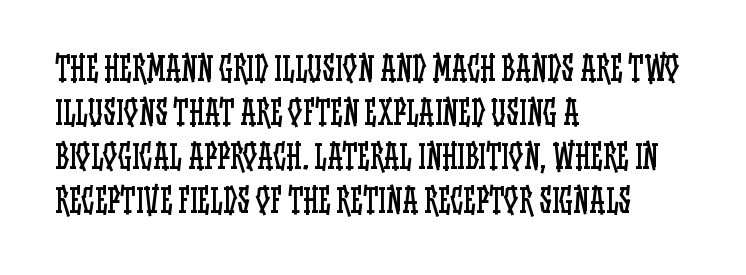
Q: Is the text bold? A: No.
Q: Is the text italic (slanted)? A: No, it is upright.
Q: Is the text underlined? A: No.
Q: How is the paragraph aligned? A: Left-aligned.
Q: Is the spacing between letters normal or unusually wide? A: Normal.
Q: Is the spacing between lines tight, normal or loose? A: Normal.
Q: Width (condensed, normal, or wide)? A: Condensed.
Q: Stroke contrast? A: Low.
Q: x-height? A: Large.
Q: Monospaced? A: No.
